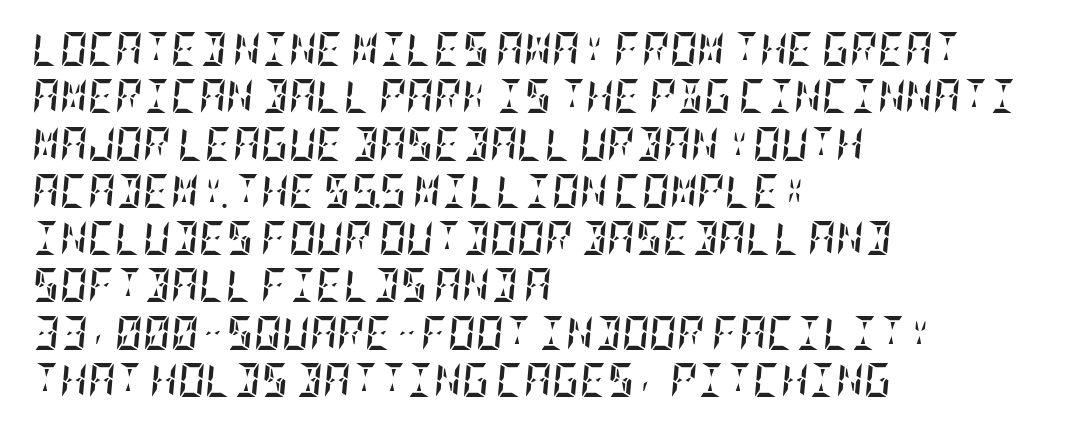
The image shows 34 px semibold, condensed type, italic (leaning right); set left-aligned, normal line spacing (1.39x), normal letter spacing, not underlined; low stroke contrast and a large x-height.
